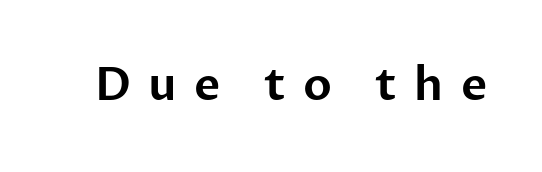
Look at the bottom of the vertical strokes: they stop flat, with no serifs. The lettering holds an erect, upright posture throughout. The face used here is rendered with a markedly widened letterfit. Descenders are the only things crossing below the line. Varying glyph widths throughout — classic text-font behaviour.
